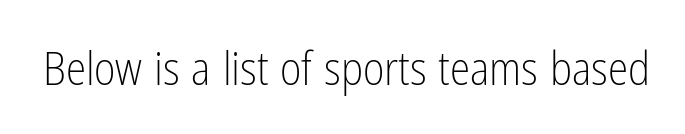
The image shows 46 px light, condensed sans-serif type, upright; set normal letter spacing, not underlined; low stroke contrast and a medium x-height.
